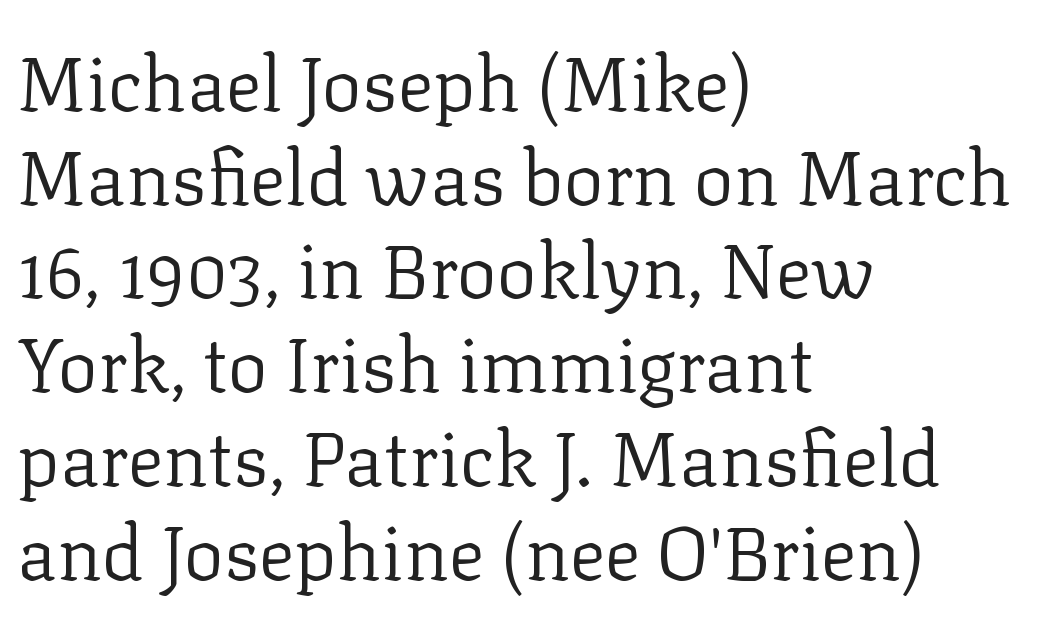
Q: Is the text bold? A: No.
Q: Is the text italic (slanted)? A: No, it is upright.
Q: Is the typeface a serif or a sans-serif typeface? A: Serif.
Q: Is the text underlined? A: No.
Q: How is the paragraph aligned? A: Left-aligned.
Q: Is the spacing between letters normal or unusually wide? A: Normal.
Q: Is the spacing between lines tight, normal or loose? A: Normal.
Q: Width (condensed, normal, or wide)? A: Normal.
Q: Stroke contrast? A: Low.
Q: x-height? A: Medium.
Q: Monospaced? A: No.
